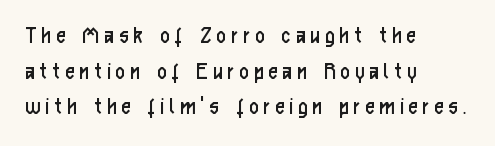
This rendering widens character spacing well past its baseline value. Descender tails drop into unmarked territory. Stroke mass is kept to a normal reading level or below. What's the leading like? Ordinary, nothing unusual. Every character sits straight up, as roman type does. The ragged edge is on the right, which tells us the setting is flush left.
